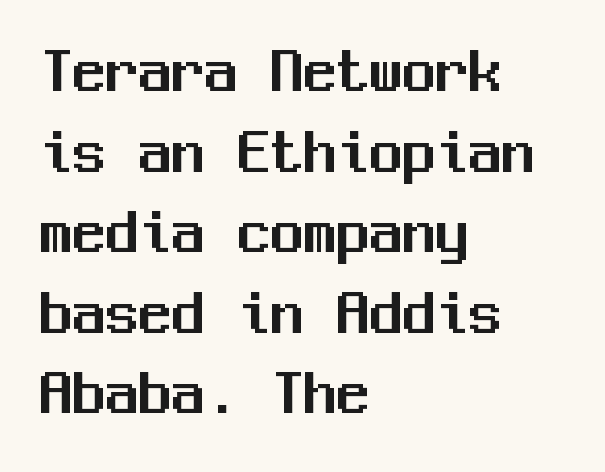
{"serif": "no", "italic": "no", "width": "normal", "stroke_contrast": "medium", "x_height": "medium", "monospaced": "yes", "underline": "no", "align": "left", "line_spacing_ratio": 1.22, "letter_spacing": "normal", "letter_spacing_em": 0.0, "glyph_px": 66}
